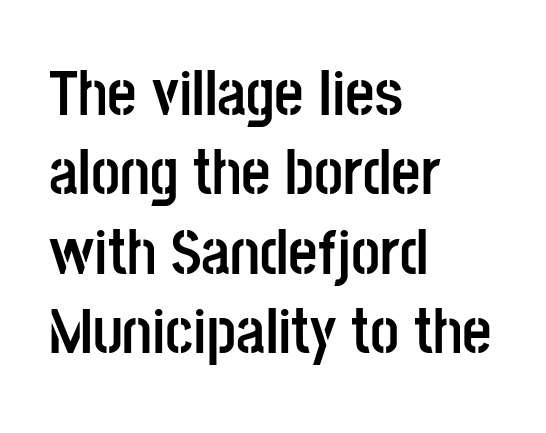
{"serif": "no", "italic": "no", "bold": "yes", "weight": "semibold", "width": "condensed", "stroke_contrast": "low", "x_height": "large", "monospaced": "no", "underline": "no", "align": "left", "line_spacing_ratio": 1.24, "letter_spacing": "normal", "letter_spacing_em": 0.0, "glyph_px": 64}
